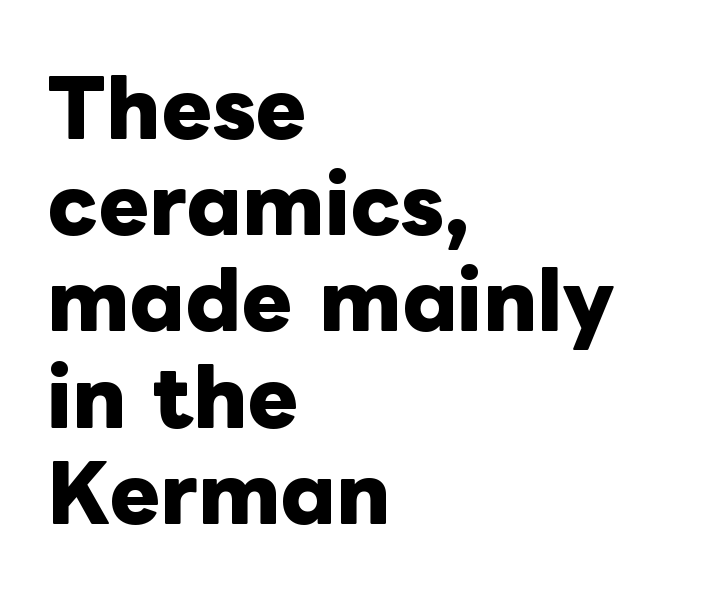
The image shows 77 px heavy type, upright; set left-aligned, normal line spacing (1.25x), normal letter spacing, not underlined; low stroke contrast and a medium x-height.
